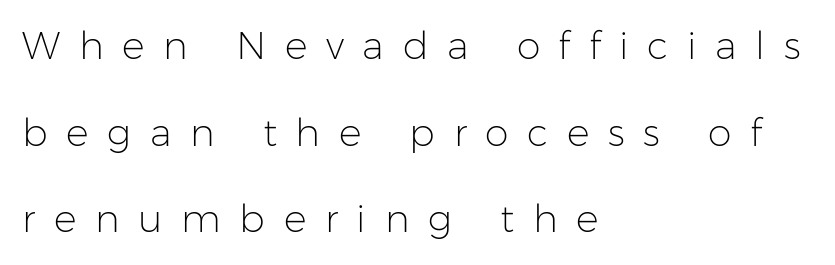
Q: Is the text bold? A: No.
Q: Is the text italic (slanted)? A: No, it is upright.
Q: Is the typeface a serif or a sans-serif typeface? A: Sans-serif.
Q: Is the text underlined? A: No.
Q: How is the paragraph aligned? A: Left-aligned.
Q: Is the spacing between letters normal or unusually wide? A: Unusually wide.
Q: Is the spacing between lines tight, normal or loose? A: Loose.
Q: Width (condensed, normal, or wide)? A: Normal.
Q: Stroke contrast? A: Low.
Q: x-height? A: Medium.
Q: Monospaced? A: No.
